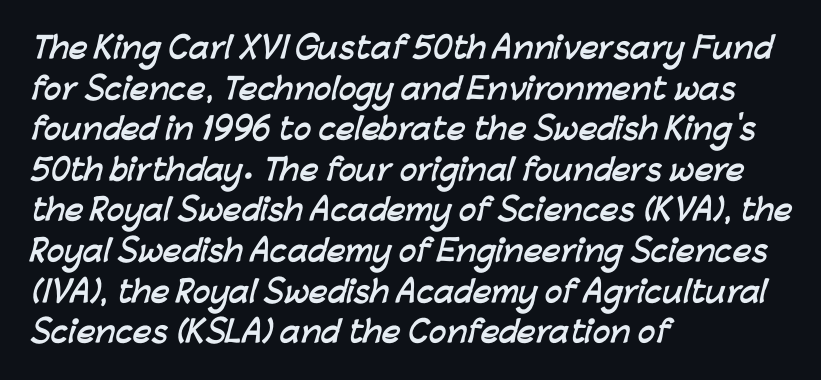
{"serif": "no", "bold": "yes", "weight": "semibold", "width": "normal", "stroke_contrast": "low", "x_height": "medium", "monospaced": "no", "underline": "no", "align": "left", "line_spacing": "normal", "line_spacing_ratio": 1.4, "letter_spacing": "normal", "letter_spacing_em": 0.0, "glyph_px": 29}
